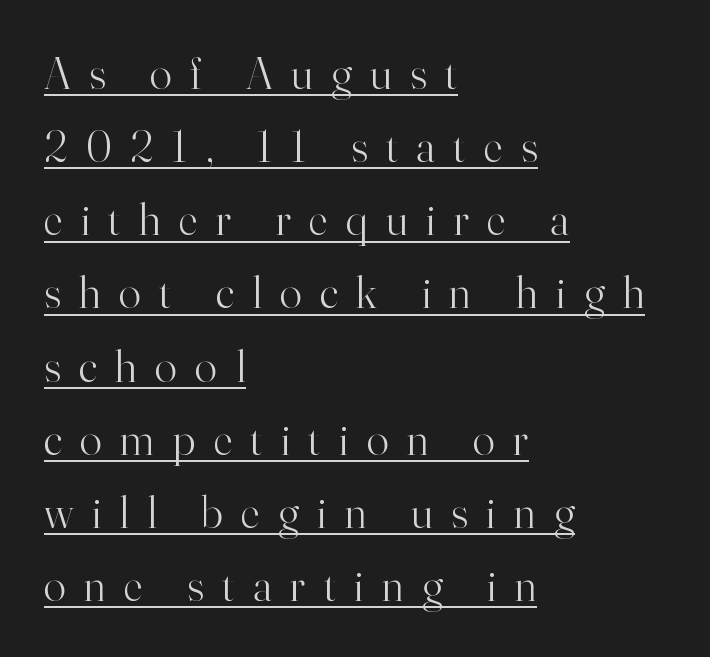
A typesetter would call this proportional, since set widths differ per character. Examine the stroke ends and you'll spot serifs. A rule runs beneath these lines of type. The typesetting does not lean heavy: it is not bold. These lines are set flush left with a ragged right edge. What stands out about the letter spacing? Its width — letters are far apart.
